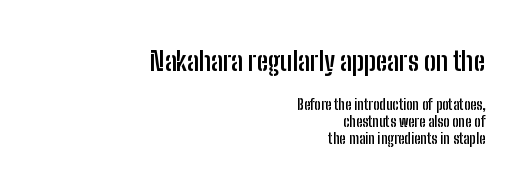
Lines of text with bare space underneath. Italic? Not at all — the glyphs are vertical. Strong, thick strokes mark this as bold type. Nothing unusual about the tracking: characters are spaced as the font intends. The paragraph has a hard right edge and a soft left edge. The earlier block is typeset at a bigger size than the later block.
